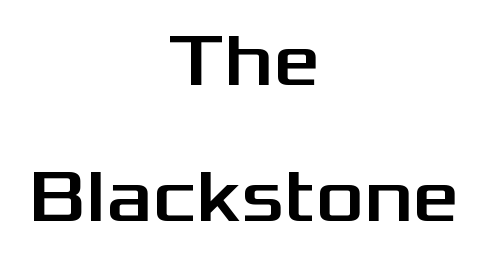
Q: Is the text italic (slanted)? A: No, it is upright.
Q: Is the typeface a serif or a sans-serif typeface? A: Sans-serif.
Q: Is the text underlined? A: No.
Q: How is the paragraph aligned? A: Centered.
Q: Is the spacing between letters normal or unusually wide? A: Normal.
Q: Width (condensed, normal, or wide)? A: Wide.
Q: Stroke contrast? A: Medium.
Q: x-height? A: Medium.
Q: Monospaced? A: No.
